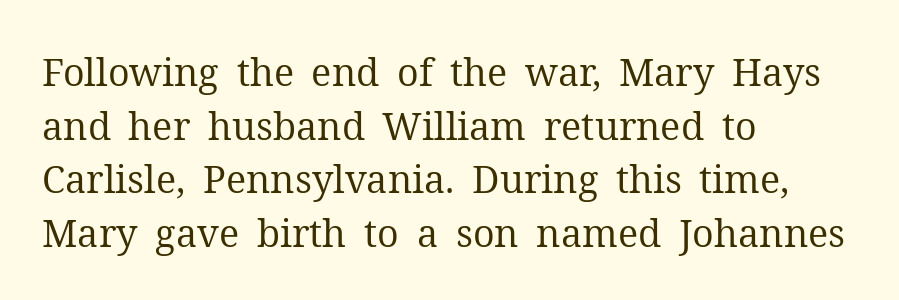
The image shows 38 px regular-weight serif type, upright; set left-aligned, normal line spacing (1.41x), normal letter spacing, not underlined; medium stroke contrast and a medium x-height.
